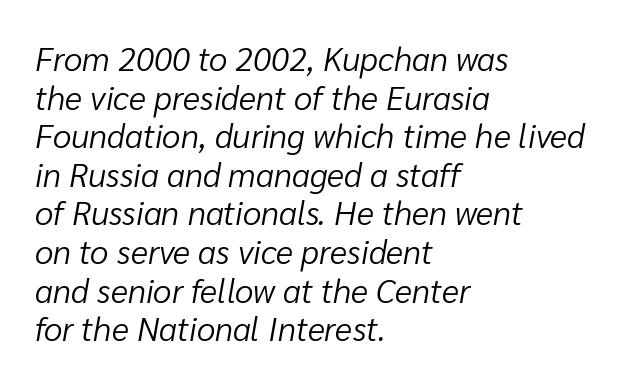
The image shows 33 px light type, italic (leaning right); set left-aligned, line spacing 1.17x, normal letter spacing, not underlined; low stroke contrast and a medium x-height.
